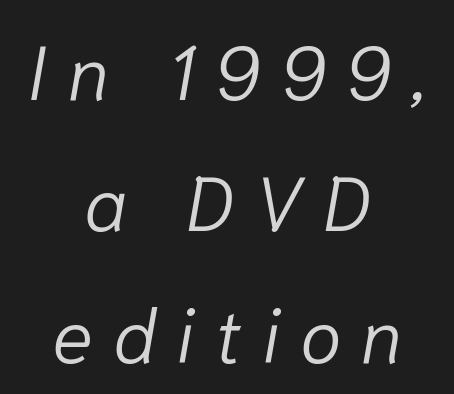
Stroke thickness stays within the range of a standard reading face or lighter. Caption: expanded tracking, letters set apart. Is this a fixed-width face? No — the glyphs have proportional, varying widths. Which margin do the lines hug? Neither — every line sits in the middle. The area under the type is left untouched.
